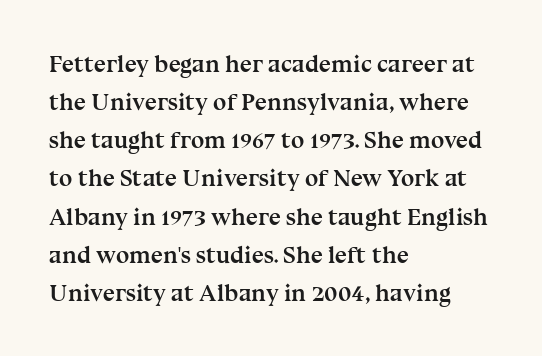
Q: Is the text bold? A: Yes.
Q: Is the text italic (slanted)? A: No, it is upright.
Q: Is the text underlined? A: No.
Q: How is the paragraph aligned? A: Left-aligned.
Q: Is the spacing between letters normal or unusually wide? A: Normal.
Q: Is the spacing between lines tight, normal or loose? A: Normal.
